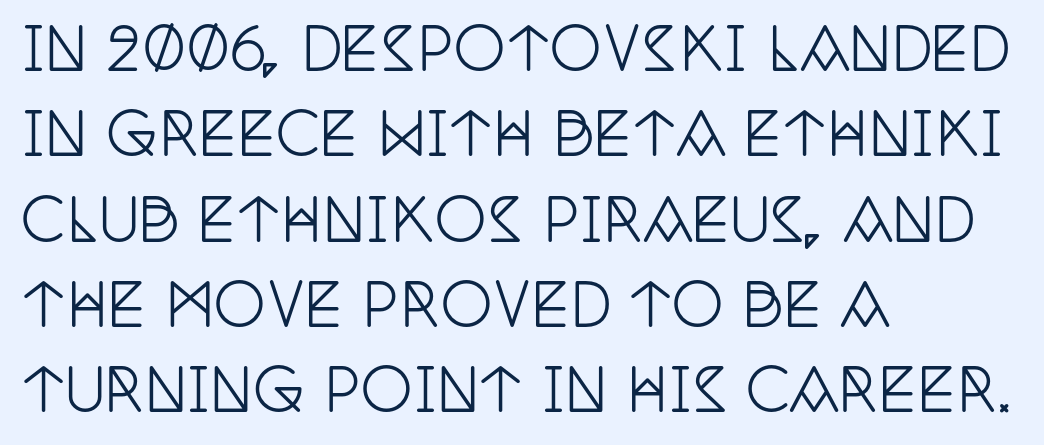
Q: Is the text italic (slanted)? A: No, it is upright.
Q: Is the typeface a serif or a sans-serif typeface? A: Serif.
Q: Is the text underlined? A: No.
Q: How is the paragraph aligned? A: Left-aligned.
Q: Is the spacing between letters normal or unusually wide? A: Normal.
Q: Is the spacing between lines tight, normal or loose? A: Normal.
Q: Width (condensed, normal, or wide)? A: Condensed.
Q: Stroke contrast? A: Low.
Q: x-height? A: Large.
Q: Monospaced? A: No.
